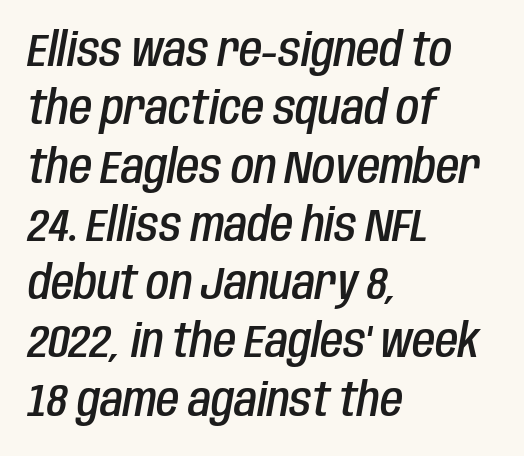
{"italic": "yes", "lean": "right", "slant_degrees": 10, "bold": "semi", "weight": "semibold", "width": "condensed", "stroke_contrast": "low", "x_height": "large", "monospaced": "no", "underline": "no", "align": "left", "line_spacing_ratio": 1.24, "letter_spacing": "normal", "letter_spacing_em": 0.0, "glyph_px": 47}
